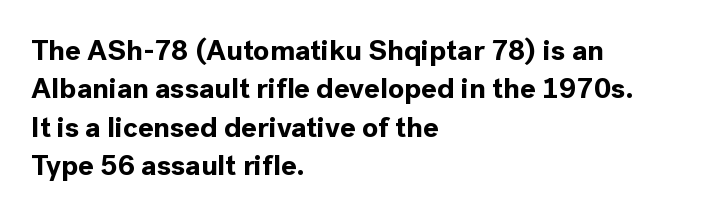
The image shows 29 px bold sans-serif type, upright; set left-aligned, normal line spacing (1.32x), normal letter spacing, not underlined; a medium x-height.
